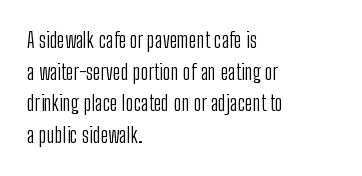
Q: Is the text bold? A: No.
Q: Is the text italic (slanted)? A: No, it is upright.
Q: Is the text underlined? A: No.
Q: How is the paragraph aligned? A: Left-aligned.
Q: Is the spacing between letters normal or unusually wide? A: Normal.
Q: Is the spacing between lines tight, normal or loose? A: Normal.
